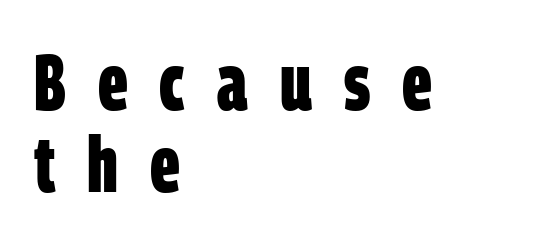
{"serif": "no", "bold": "yes", "weight": "bold", "width": "condensed", "stroke_contrast": "low", "x_height": "large", "monospaced": "no", "underline": "no", "align": "left", "line_spacing": "tight", "line_spacing_ratio": 1.05, "letter_spacing": "wide", "letter_spacing_em": 0.41, "glyph_px": 78}
